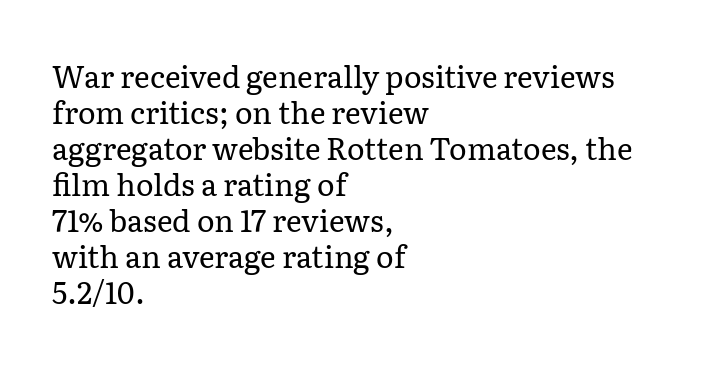
{"serif": "yes", "italic": "no", "bold": "no", "weight": "regular", "width": "normal", "stroke_contrast": "low", "x_height": "medium", "monospaced": "no", "underline": "no", "align": "left", "line_spacing_ratio": 1.2, "letter_spacing": "normal", "letter_spacing_em": 0.0, "glyph_px": 30}
